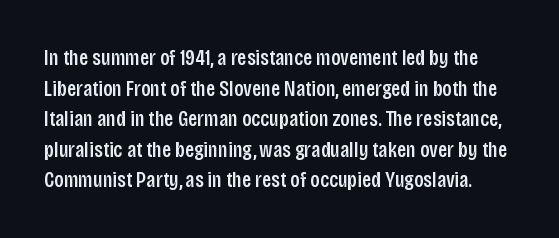
Is there much room between lines? A standard amount, neither cramped nor airy. This rendering features lettering with no underline. Compared with typical body copy, the letter spacing here is the same. In terms of posture, this sample is upright.
